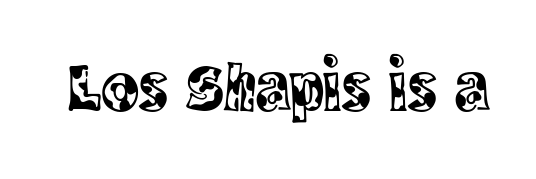
The image shows 69 px condensed serif type, upright; set normal letter spacing, not underlined; a large x-height.
